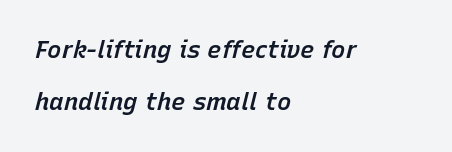
The image shows 24 px text type, italic (leaning right); set left-aligned, loose line spacing (2.18x), normal letter spacing, not underlined.
